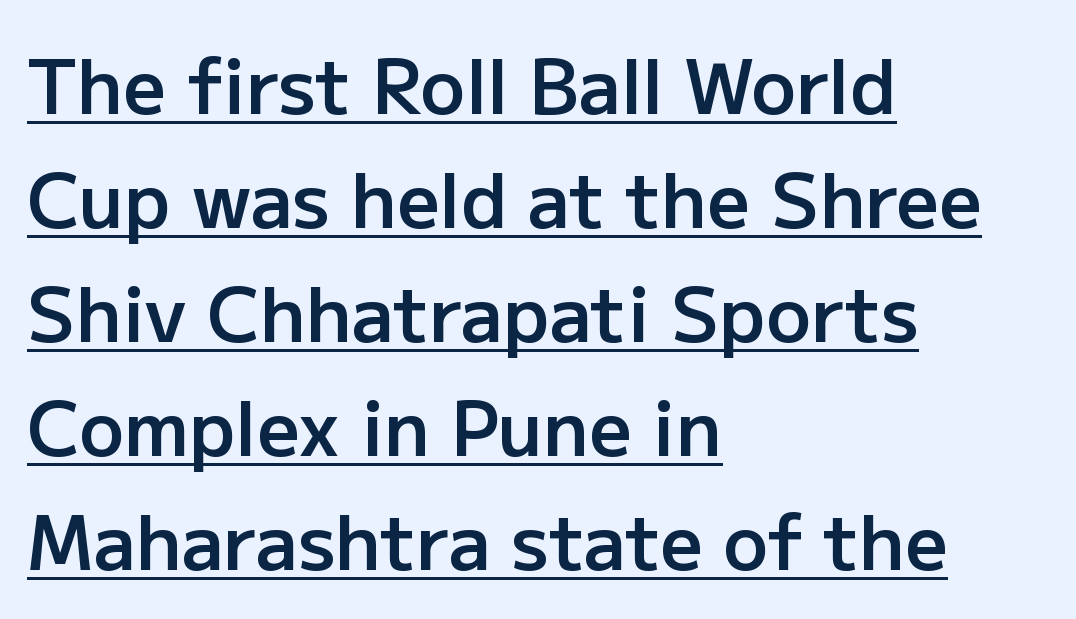
Q: Is the text bold? A: Semi-bold.
Q: Is the text italic (slanted)? A: No, it is upright.
Q: Is the typeface a serif or a sans-serif typeface? A: Sans-serif.
Q: Is the text underlined? A: Yes.
Q: How is the paragraph aligned? A: Left-aligned.
Q: Is the spacing between letters normal or unusually wide? A: Normal.
Q: Is the spacing between lines tight, normal or loose? A: Normal.
Q: Width (condensed, normal, or wide)? A: Normal.
Q: Stroke contrast? A: Low.
Q: x-height? A: Medium.
Q: Monospaced? A: No.
